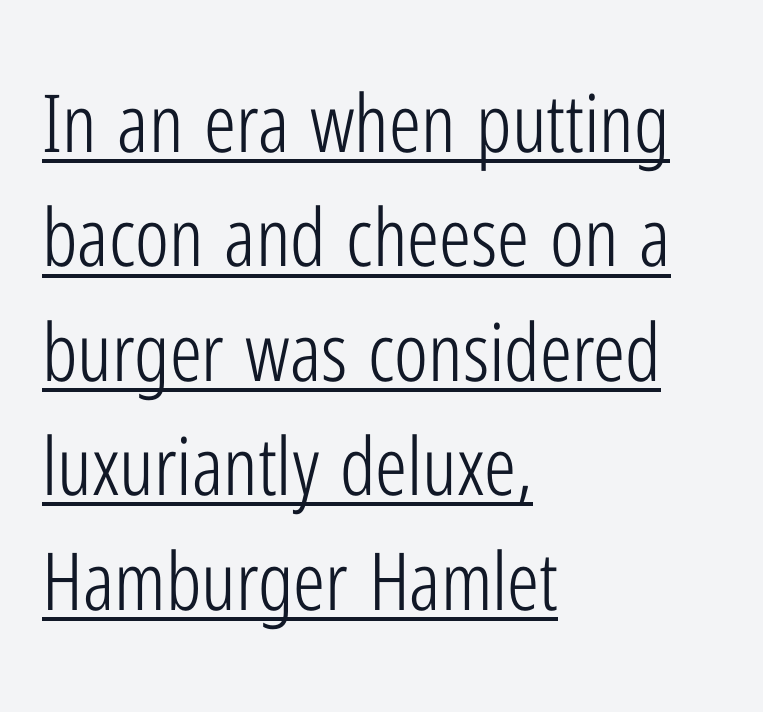
Notice how the stems are strictly vertical — no italics here. Looks like regular typesetting: each glyph gets only the width it needs. Each line of the rendering has a horizontal stroke beneath the glyphs. The typeface chosen for these lines omits serifs. Horizontal bands of white between lines are of average thickness. A student would call this left alignment; a typographer would say flush left, rag right.
